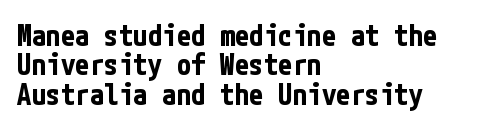
Unmarked baselines from the first word to the last. Honestly, the letter spacing is just normal — you wouldn't notice it. Leading: reduced. Leftover space on each line is placed entirely after the last word. The rendering shows plain stroke endings on the letterforms — a sans-serif design.
